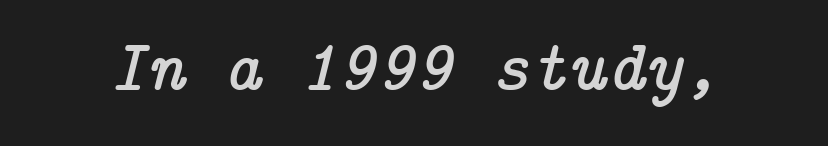
{"serif": "yes", "italic": "yes", "lean": "right", "slant_degrees": 14, "width": "normal", "stroke_contrast": "low", "x_height": "medium", "underline": "no", "letter_spacing": "normal", "letter_spacing_em": 0.0, "glyph_px": 73}
